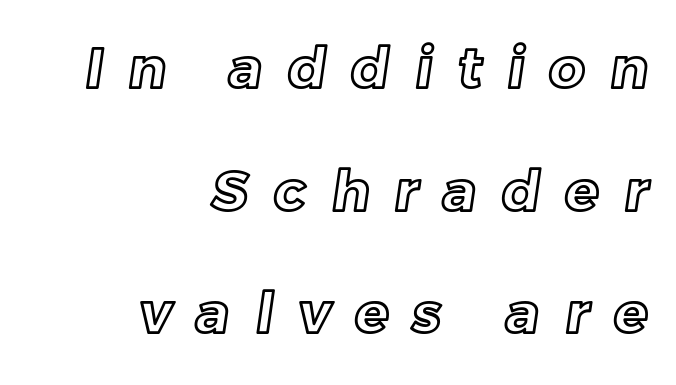
Q: Is the text underlined? A: No.
Q: How is the paragraph aligned? A: Right-aligned.
Q: Is the spacing between letters normal or unusually wide? A: Unusually wide.
Q: Is the spacing between lines tight, normal or loose? A: Loose.
Q: Width (condensed, normal, or wide)? A: Normal.
Q: x-height? A: Medium.
Q: Monospaced? A: No.
